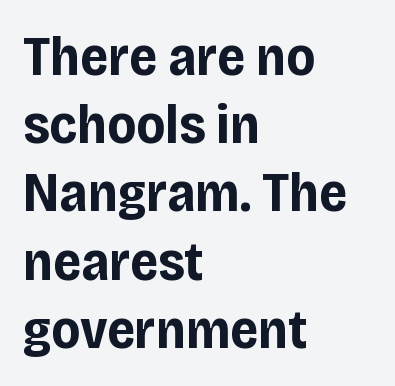
The tracking reads as untouched default to a designer's eye. A student would call this left alignment; a typographer would say flush left, rag right. Descenders are the only things crossing below the line. Nothing sits at the stroke ends, so this counts as sans-serif.
